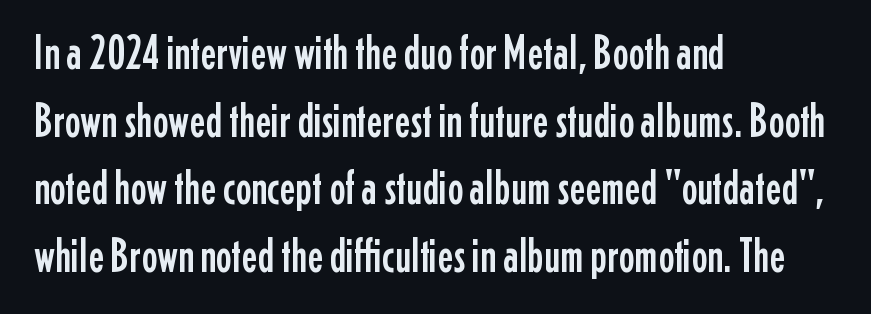
Q: Is the text italic (slanted)? A: No, it is upright.
Q: Is the typeface a serif or a sans-serif typeface? A: Sans-serif.
Q: Is the text underlined? A: No.
Q: How is the paragraph aligned? A: Left-aligned.
Q: Is the spacing between letters normal or unusually wide? A: Normal.
Q: Is the spacing between lines tight, normal or loose? A: Normal.
Q: Width (condensed, normal, or wide)? A: Condensed.
Q: Stroke contrast? A: Low.
Q: x-height? A: Medium.
Q: Monospaced? A: No.
